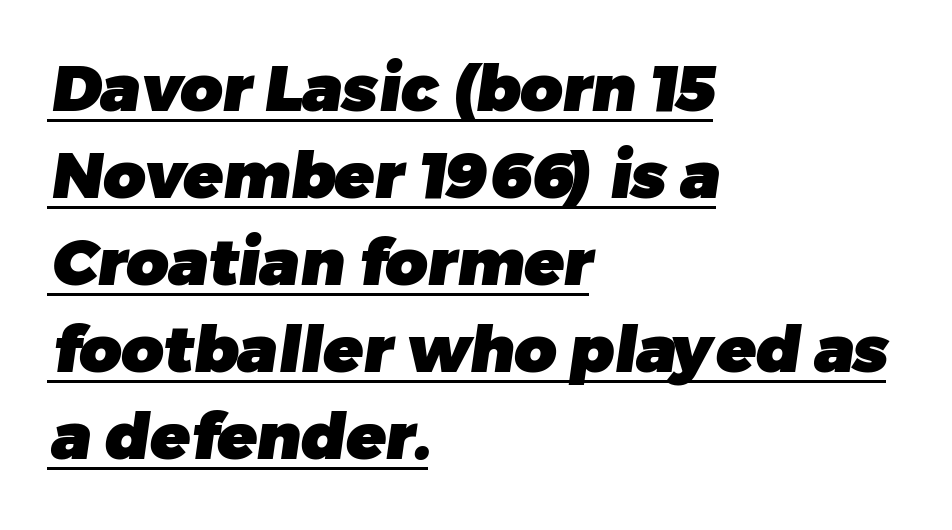
Here the glyphs are tracked normally, forming tight word shapes. Whoever set this chose a conventional vertical rhythm. The string is rendered with underlining switched on. Is this a fixed-width face? No — the glyphs have proportional, varying widths. To sum up the face: it is a sans, with no serifs. The lines in this sample share a left origin and differ only in where they stop.
